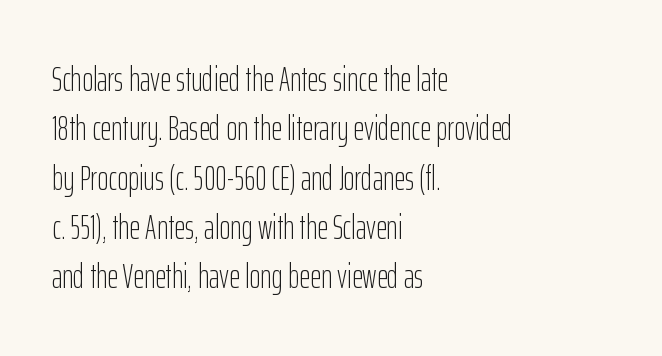
The typesetter chose a ragged-right arrangement here. Line spacing here is normal. The foot of each line stays bare and open. Is the letter spacing exaggerated? No — it looks like the ordinary default. Posture: vertical.
